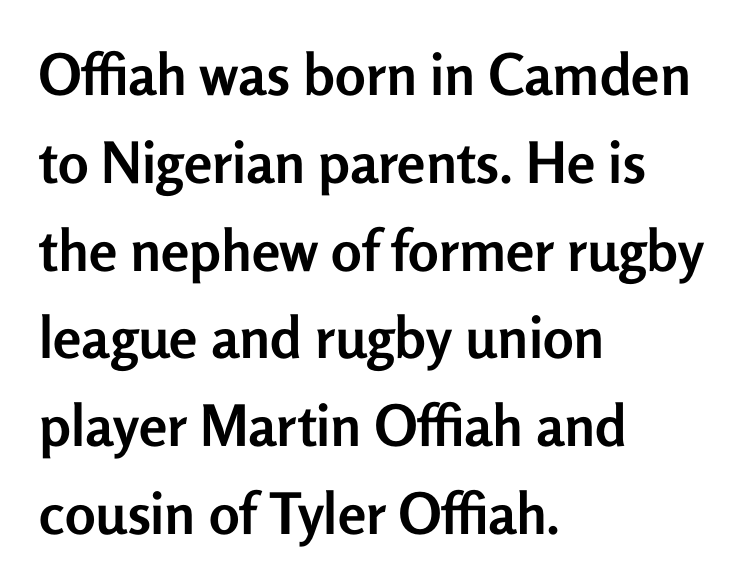
Q: Is the text bold? A: Yes.
Q: Is the text italic (slanted)? A: No, it is upright.
Q: Is the typeface a serif or a sans-serif typeface? A: Sans-serif.
Q: Is the text underlined? A: No.
Q: How is the paragraph aligned? A: Left-aligned.
Q: Is the spacing between letters normal or unusually wide? A: Normal.
Q: Is the spacing between lines tight, normal or loose? A: Normal.
Q: Width (condensed, normal, or wide)? A: Normal.
Q: Stroke contrast? A: Low.
Q: x-height? A: Medium.
Q: Monospaced? A: No.
